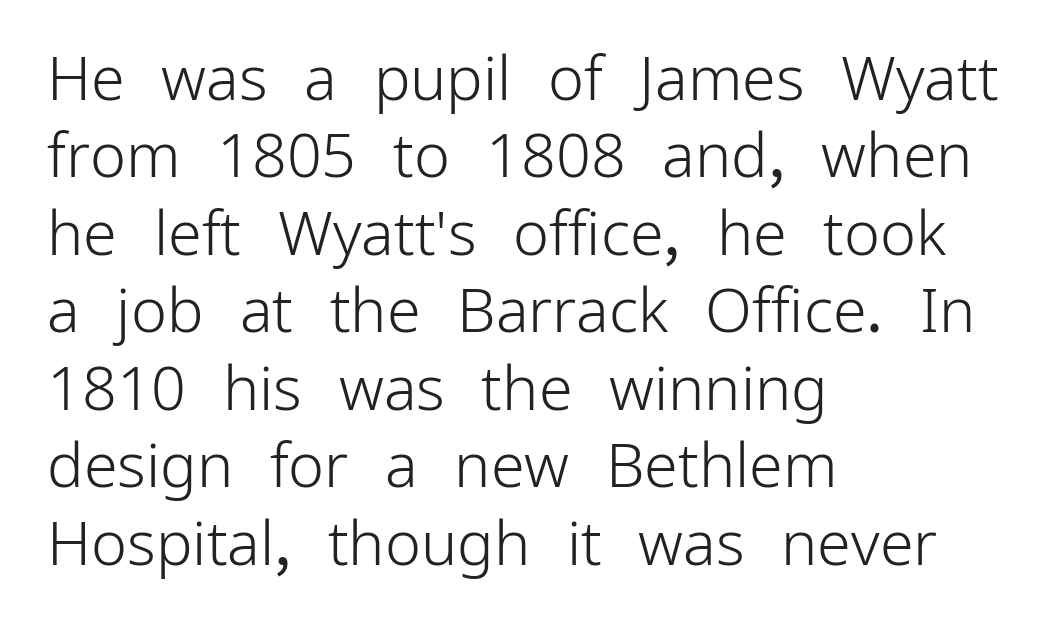
The face used here is proportionally spaced, like ordinary book or web type. Check under the words: just untouched page. Bold? No — there's no thickening of the strokes. These lines keep a tight, regular rhythm from letter to letter. The rendering anchors every line to the left-hand side.
